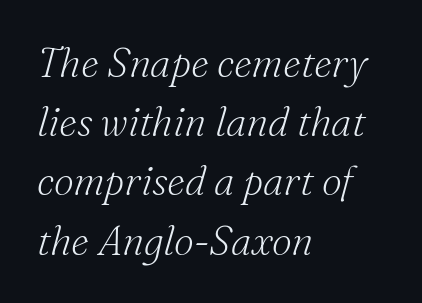
Q: Is the text bold? A: No.
Q: Is the text italic (slanted)? A: Yes, it leans right by about 16 degrees.
Q: Is the typeface a serif or a sans-serif typeface? A: Serif.
Q: Is the text underlined? A: No.
Q: How is the paragraph aligned? A: Left-aligned.
Q: Is the spacing between letters normal or unusually wide? A: Normal.
Q: Is the spacing between lines tight, normal or loose? A: Normal.
Q: Width (condensed, normal, or wide)? A: Normal.
Q: Stroke contrast? A: Medium.
Q: x-height? A: Small.
Q: Monospaced? A: No.
